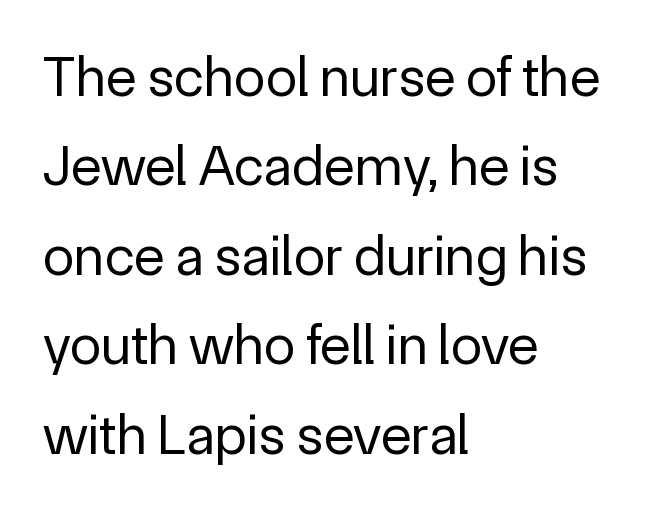
Q: Is the text bold? A: No.
Q: Is the text italic (slanted)? A: No, it is upright.
Q: Is the typeface a serif or a sans-serif typeface? A: Sans-serif.
Q: Is the text underlined? A: No.
Q: How is the paragraph aligned? A: Left-aligned.
Q: Is the spacing between letters normal or unusually wide? A: Normal.
Q: Is the spacing between lines tight, normal or loose? A: Normal.
Q: Width (condensed, normal, or wide)? A: Normal.
Q: x-height? A: Medium.
Q: Monospaced? A: No.
